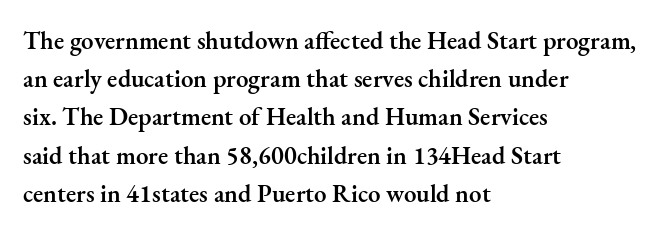
How heavy is the stroke? Medium-heavy — a semibold, shy of bold. Summary of vertical rhythm: regular, with standard interline spacing. Underline: absent. Inter-character spacing is left at the font's built-in metrics. A student would call this left alignment; a typographer would say flush left, rag right. Italic? Not at all — the glyphs are vertical.
